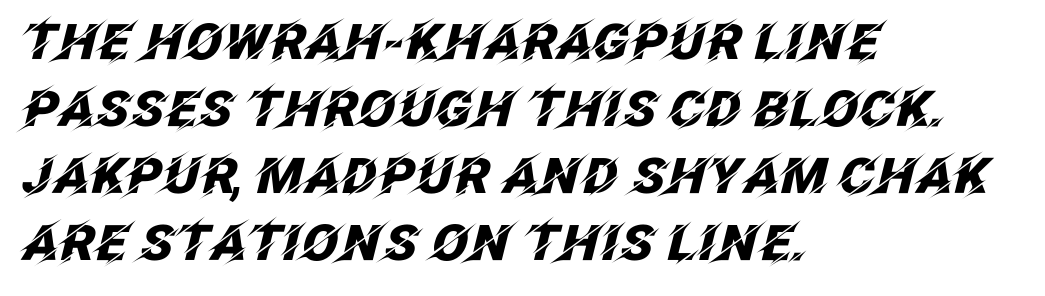
The image shows 49 px heavy type, italic (leaning right); set left-aligned, normal line spacing (1.37x), normal letter spacing, not underlined; low stroke contrast and a large x-height.
